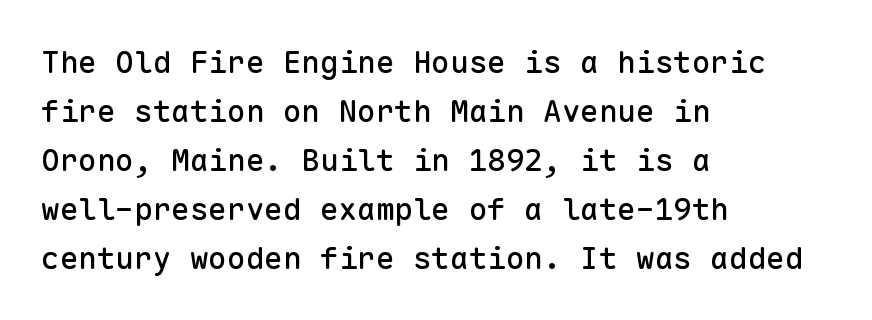
The image shows 31 px sans-serif type, upright, monospaced; set left-aligned, normal line spacing (1.58x), normal letter spacing, not underlined; low stroke contrast and a medium x-height.
